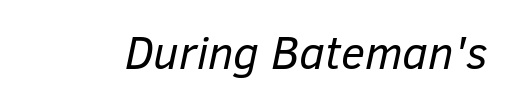
{"italic": "yes", "lean": "right", "slant_degrees": 12, "bold": "no", "weight": "regular", "width": "normal", "stroke_contrast": "low", "x_height": "medium", "monospaced": "no", "underline": "no", "letter_spacing": "normal", "letter_spacing_em": 0.0, "glyph_px": 46}
